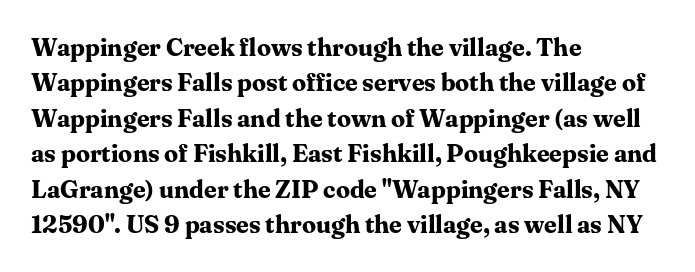
Q: Is the text bold? A: Yes.
Q: Is the text italic (slanted)? A: No, it is upright.
Q: Is the text underlined? A: No.
Q: How is the paragraph aligned? A: Left-aligned.
Q: Is the spacing between letters normal or unusually wide? A: Normal.
Q: Is the spacing between lines tight, normal or loose? A: Normal.
